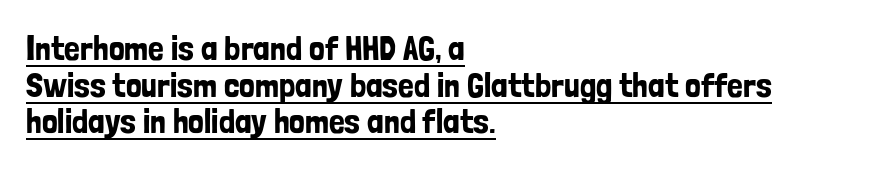
{"serif": "no", "italic": "no", "width": "condensed", "stroke_contrast": "low", "x_height": "medium", "monospaced": "no", "underline": "yes", "align": "left", "line_spacing": "tight", "line_spacing_ratio": 1.05, "letter_spacing": "normal", "letter_spacing_em": 0.0, "glyph_px": 35}
